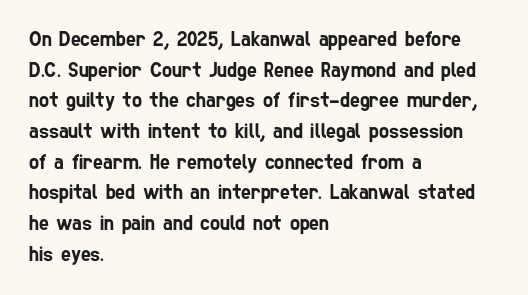
Honestly, the letter spacing is just normal — you wouldn't notice it. Is there much room between lines? A standard amount, neither cramped nor airy. Horizontal alignment here is leftward, the default for most running prose. Glance below the letters and you will spot only blank space.
